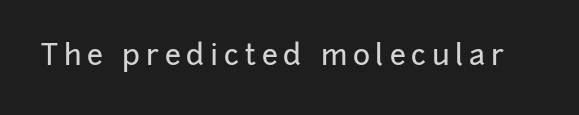
The image shows 29 px sans-serif type, upright; set unusually wide letter spacing (+0.2 em), not underlined; low stroke contrast and a medium x-height.
